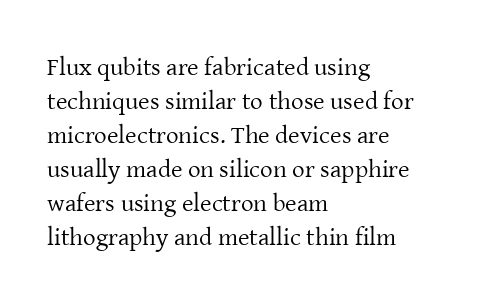
Q: Is the text bold? A: No.
Q: Is the text italic (slanted)? A: No, it is upright.
Q: Is the text underlined? A: No.
Q: How is the paragraph aligned? A: Left-aligned.
Q: Is the spacing between letters normal or unusually wide? A: Normal.
Q: Is the spacing between lines tight, normal or loose? A: Normal.
